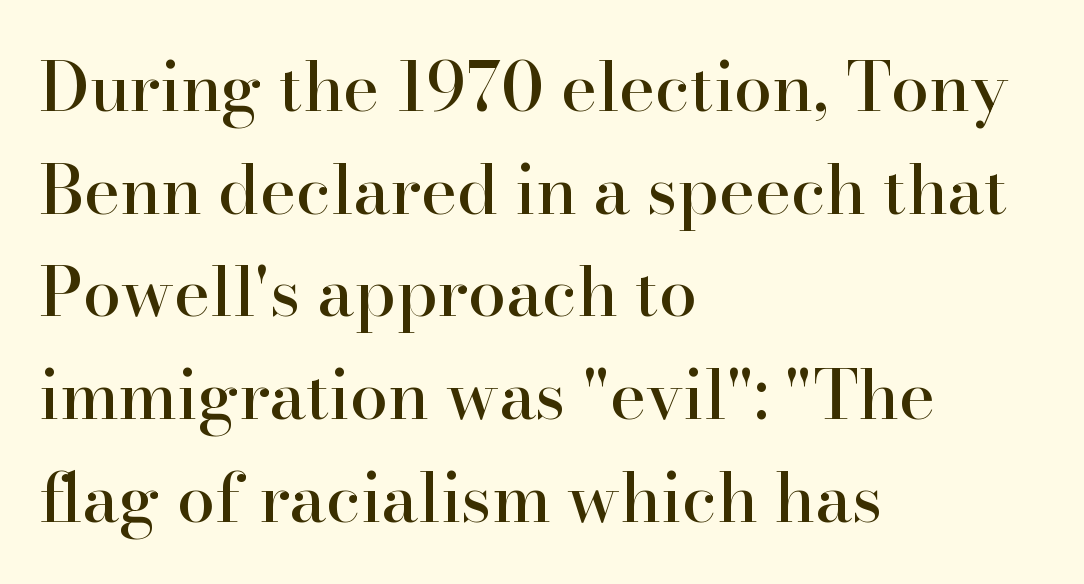
Does extra space separate the letters? No, they use regular spacing. The typography opts for an upright posture over an oblique one. The block of text has a typical density, with ordinary space between rows. Serifs: yes, visible at the terminals of the letterforms. Think of a printed novel: that variable character pitch is what you see here.
